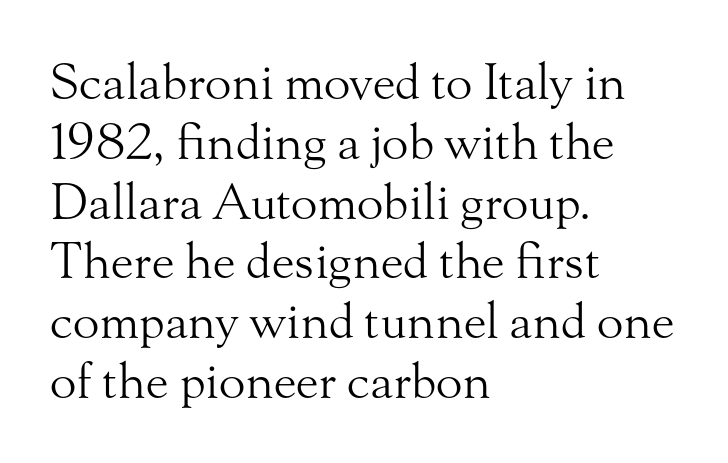
Honestly, there is no underline to notice here at all. The text block is weighted toward the left margin, trailing off unevenly rightward. A typesetter would mark this as roman, not italic. This sample uses plain, unmodified letter spacing. The letters look calm and open, with moderate or lighter stems.
